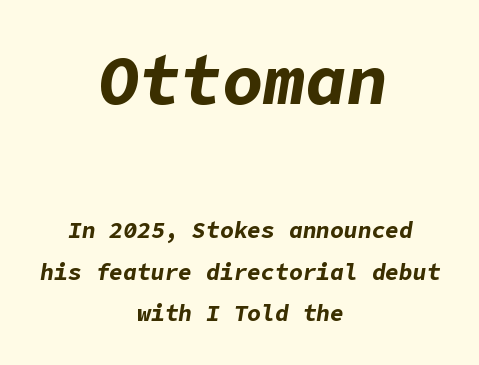
{"italic": "yes", "lean": "right", "slant_degrees": 9, "bold": "yes", "weight": "bold", "width": "normal", "stroke_contrast": "low", "x_height": "medium", "underline": "no", "align": "center", "line_spacing_ratio": 1.8, "letter_spacing": "normal", "letter_spacing_em": 0.0, "larger_block": "first", "size_ratio": 3.0, "glyph_px": 69}
